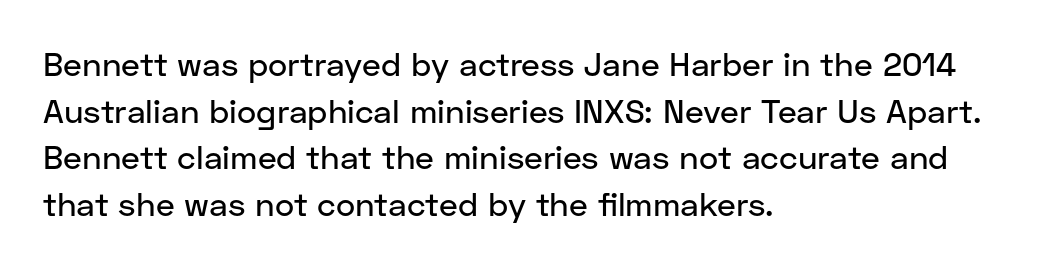
Q: Is the text italic (slanted)? A: No, it is upright.
Q: Is the typeface a serif or a sans-serif typeface? A: Sans-serif.
Q: Is the text underlined? A: No.
Q: How is the paragraph aligned? A: Left-aligned.
Q: Is the spacing between letters normal or unusually wide? A: Normal.
Q: Is the spacing between lines tight, normal or loose? A: Normal.
Q: Width (condensed, normal, or wide)? A: Normal.
Q: Stroke contrast? A: Low.
Q: x-height? A: Medium.
Q: Monospaced? A: No.
